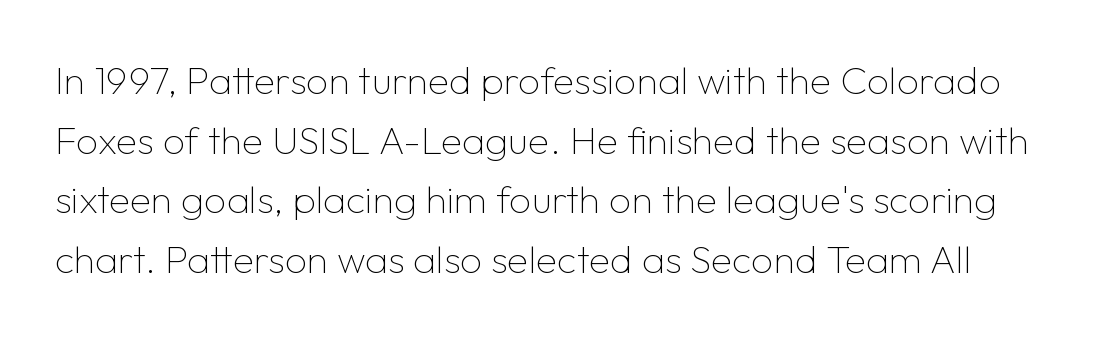
Q: Is the text bold? A: No.
Q: Is the text italic (slanted)? A: No, it is upright.
Q: Is the typeface a serif or a sans-serif typeface? A: Sans-serif.
Q: Is the text underlined? A: No.
Q: Is the spacing between letters normal or unusually wide? A: Normal.
Q: Is the spacing between lines tight, normal or loose? A: Normal.
Q: Width (condensed, normal, or wide)? A: Normal.
Q: Stroke contrast? A: Low.
Q: x-height? A: Medium.
Q: Monospaced? A: No.
